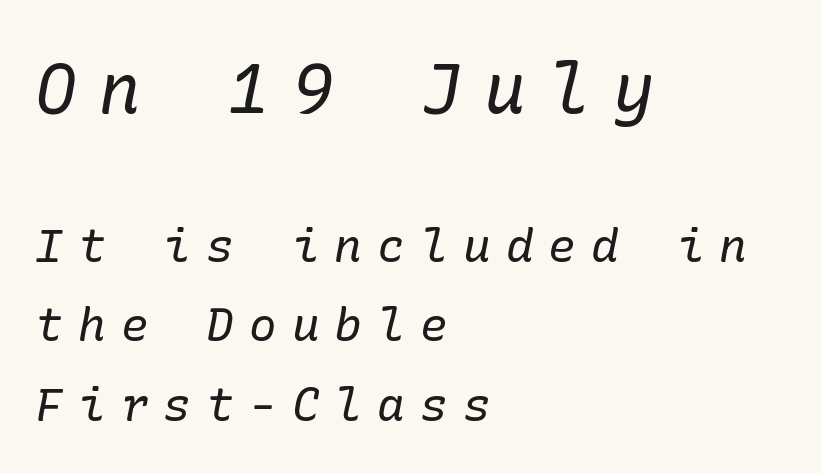
{"italic": "yes", "lean": "right", "slant_degrees": 10, "bold": "no", "weight": "regular", "width": "normal", "stroke_contrast": "low", "x_height": "medium", "underline": "no", "align": "left", "line_spacing_ratio": 1.73, "letter_spacing": "wide", "letter_spacing_em": 0.33, "larger_block": "first", "size_ratio": 1.5, "glyph_px": 69}
